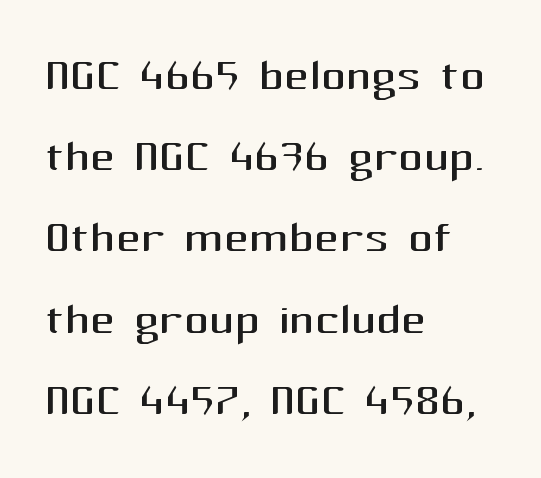
{"serif": "no", "italic": "no", "bold": "no", "weight": "regular", "width": "normal", "stroke_contrast": "medium", "x_height": "medium", "monospaced": "no", "underline": "no", "align": "left", "line_spacing": "normal", "line_spacing_ratio": 1.31, "letter_spacing": "normal", "letter_spacing_em": 0.0, "glyph_px": 62}
